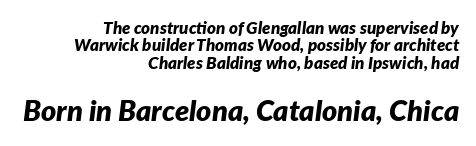
The passage shown is not underscored anywhere. Teacher's note: observe the even right margin — that is flush-right alignment. The line texture is even and compact thanks to regular tracking. Here the designer chose a conventional face with non-uniform glyph widths.
